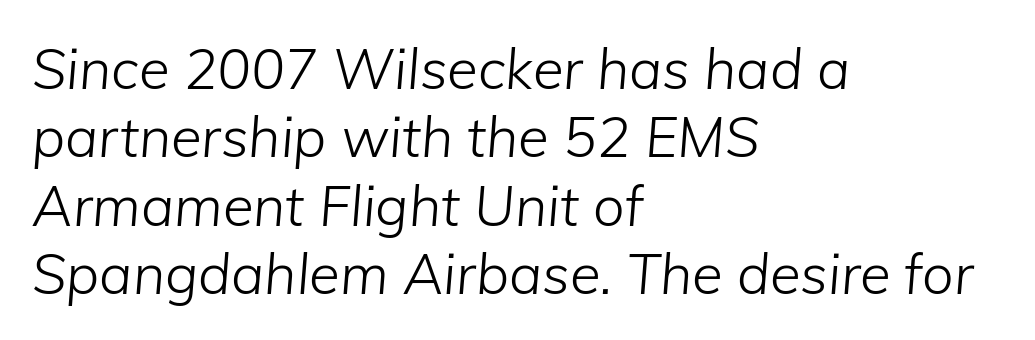
A typesetter would call this proportional, since set widths differ per character. The cut favours lightness, reaching ordinary text weight at its darkest. This is oblique type, the kind used for emphasis or titles. These lines are set flush left with a ragged right edge.
